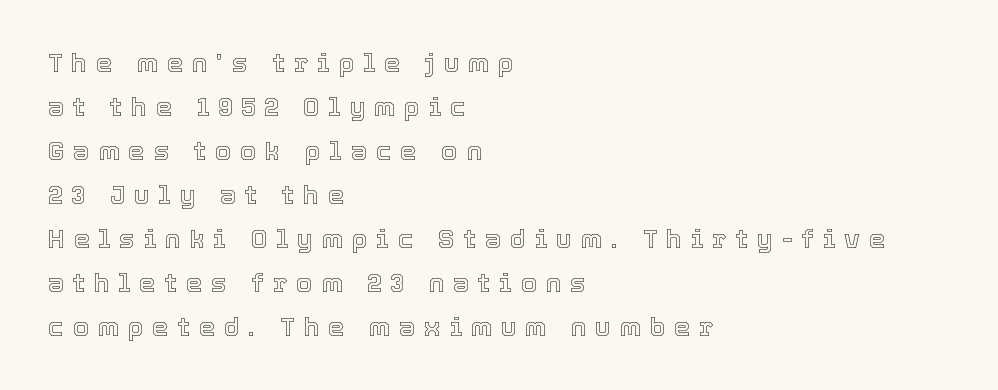
Q: Is the text italic (slanted)? A: No, it is upright.
Q: Is the text underlined? A: No.
Q: How is the paragraph aligned? A: Left-aligned.
Q: Is the spacing between letters normal or unusually wide? A: Unusually wide.
Q: Is the spacing between lines tight, normal or loose? A: Normal.
